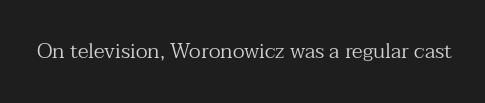
The image shows 21 px text type, upright; set normal letter spacing, not underlined.
